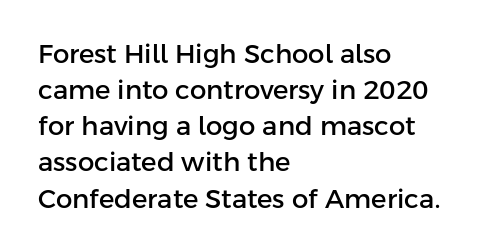
The image shows 26 px text type, upright; set left-aligned, normal line spacing (1.39x), normal letter spacing, not underlined.
